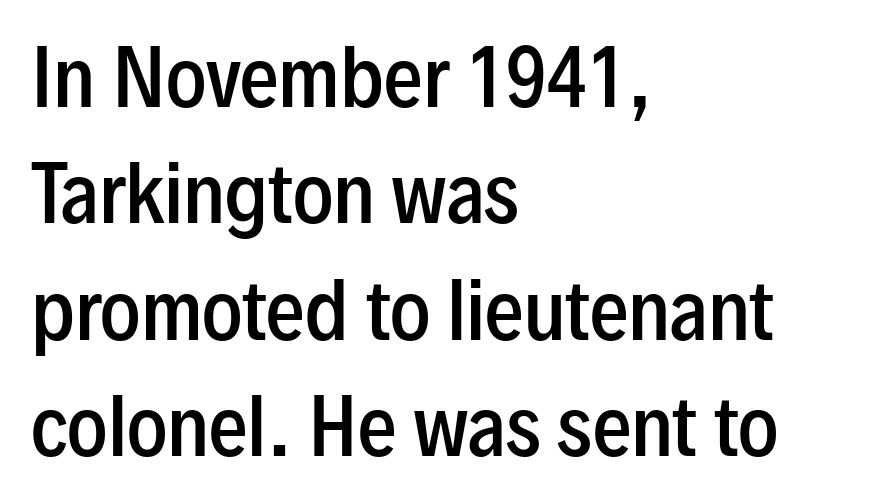
The image shows 77 px semibold, condensed sans-serif type, upright; set left-aligned, normal line spacing (1.51x), normal letter spacing, not underlined; low stroke contrast and a medium x-height.
